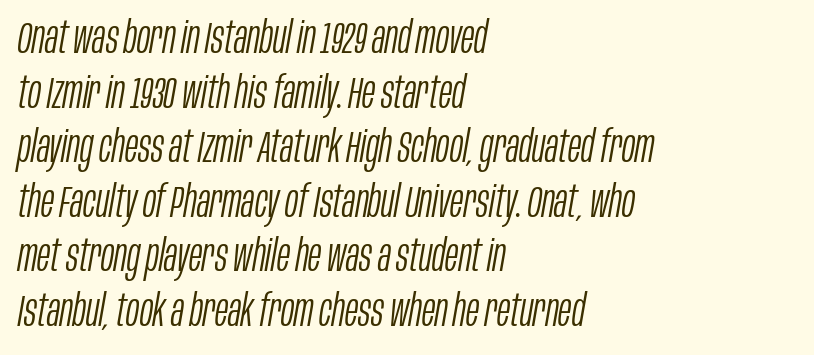
{"italic": "yes", "lean": "right", "slant_degrees": 10, "bold": "no", "weight": "light", "width": "condensed", "stroke_contrast": "low", "x_height": "large", "monospaced": "no", "underline": "no", "align": "left", "line_spacing_ratio": 1.24, "letter_spacing": "normal", "letter_spacing_em": 0.0, "glyph_px": 44}
